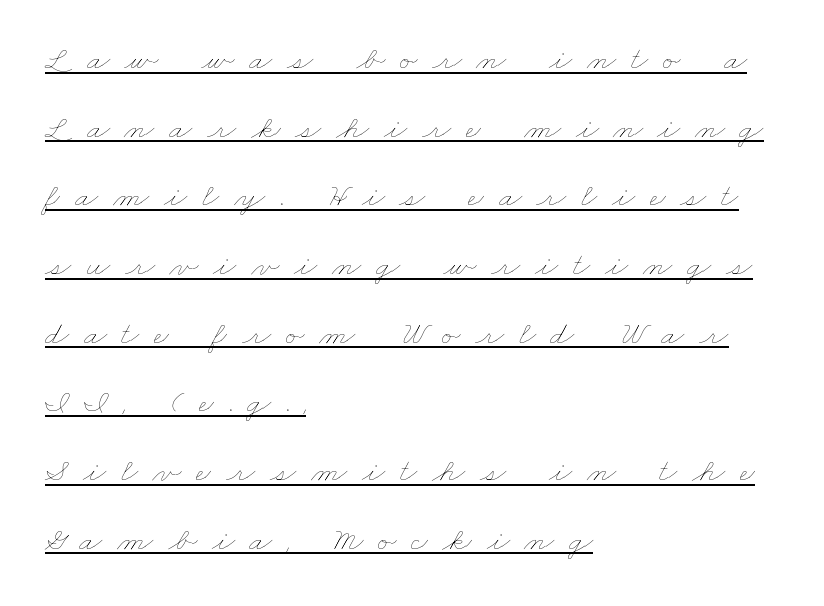
Q: Is the text bold? A: No.
Q: Is the text underlined? A: Yes.
Q: How is the paragraph aligned? A: Left-aligned.
Q: Is the spacing between letters normal or unusually wide? A: Unusually wide.
Q: Is the spacing between lines tight, normal or loose? A: Loose.
Q: Width (condensed, normal, or wide)? A: Wide.
Q: Stroke contrast? A: Low.
Q: x-height? A: Small.
Q: Monospaced? A: No.
